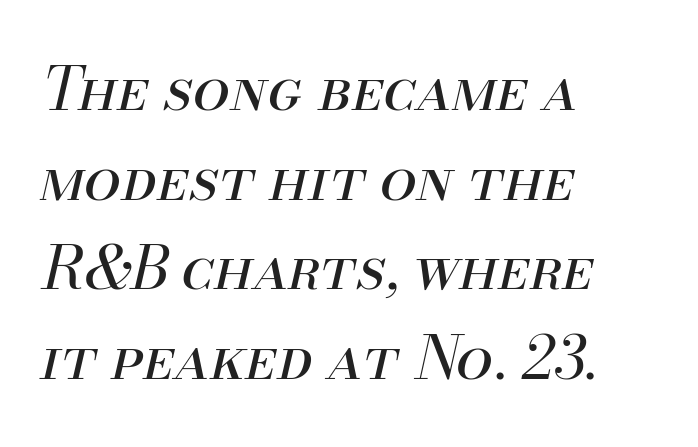
{"italic": "yes", "lean": "right", "slant_degrees": 13, "bold": "no", "weight": "regular", "width": "normal", "stroke_contrast": "medium", "x_height": "small", "monospaced": "no", "underline": "no", "align": "left", "line_spacing": "normal", "line_spacing_ratio": 1.52, "letter_spacing": "normal", "letter_spacing_em": 0.0, "glyph_px": 59}
